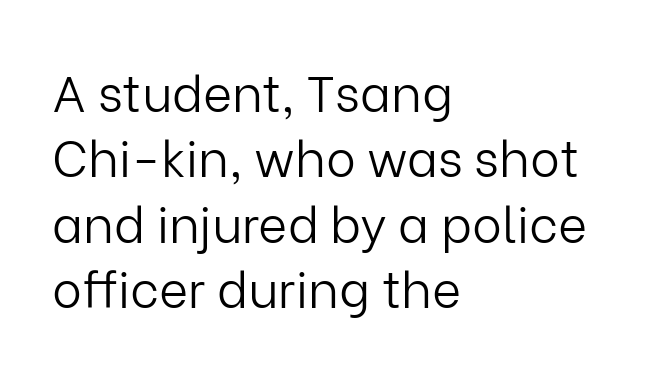
Q: Is the text bold? A: No.
Q: Is the text italic (slanted)? A: No, it is upright.
Q: Is the typeface a serif or a sans-serif typeface? A: Sans-serif.
Q: Is the text underlined? A: No.
Q: How is the paragraph aligned? A: Left-aligned.
Q: Is the spacing between letters normal or unusually wide? A: Normal.
Q: Is the spacing between lines tight, normal or loose? A: Normal.
Q: Width (condensed, normal, or wide)? A: Normal.
Q: Stroke contrast? A: Low.
Q: x-height? A: Medium.
Q: Monospaced? A: No.
